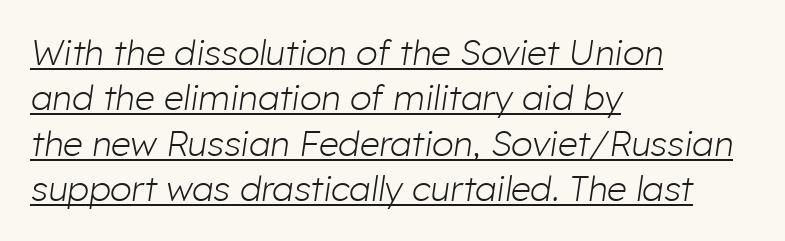
The image shows 35 px light type, italic (leaning right); set left-aligned, normal line spacing (1.3x), normal letter spacing, underlined; low stroke contrast and a medium x-height.
